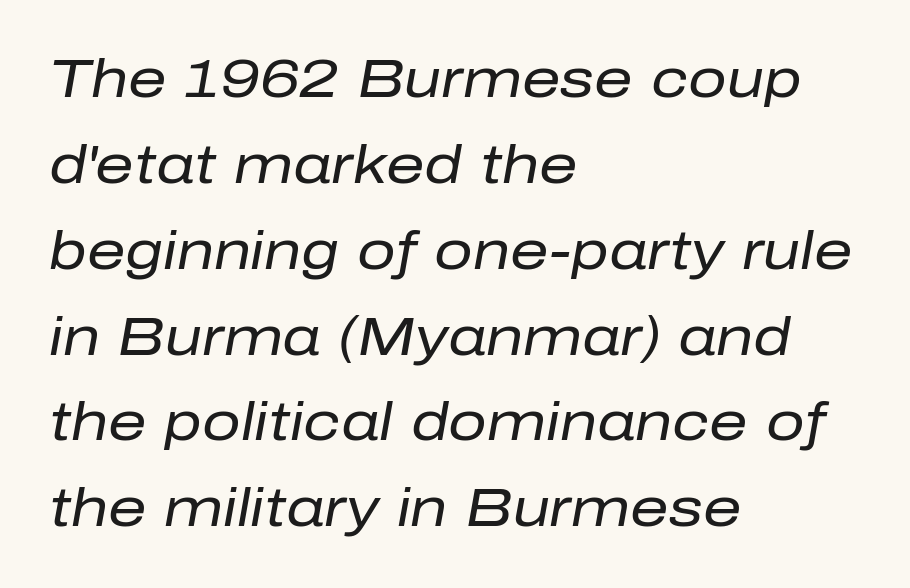
Q: Is the text bold? A: No.
Q: Is the text italic (slanted)? A: Yes, it leans right by about 10 degrees.
Q: Is the text underlined? A: No.
Q: How is the paragraph aligned? A: Left-aligned.
Q: Is the spacing between letters normal or unusually wide? A: Normal.
Q: Is the spacing between lines tight, normal or loose? A: Normal.
Q: Width (condensed, normal, or wide)? A: Normal.
Q: Stroke contrast? A: Low.
Q: x-height? A: Medium.
Q: Monospaced? A: No.
